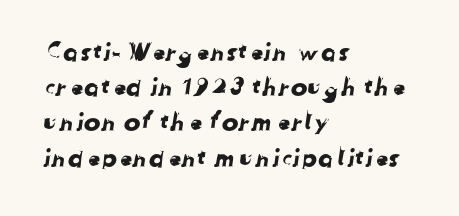
Notice how the passage keeps a crisp vertical edge on the left only. Glance below the letters and you will spot only blank space. Letter spacing: default. One glance says typical: line gaps are just what's usual.
